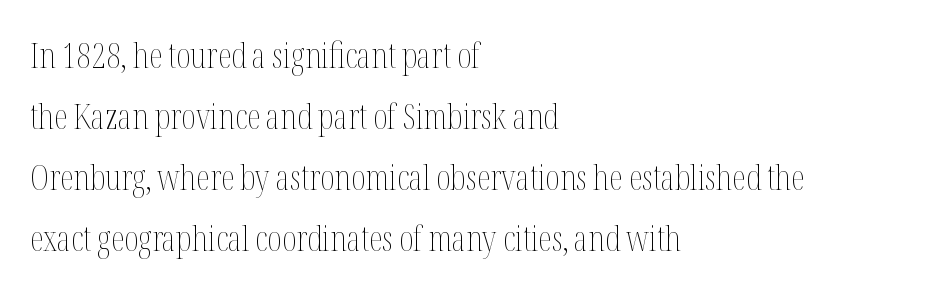
{"italic": "no", "bold": "no", "weight": "thin", "width": "condensed", "stroke_contrast": "medium", "x_height": "medium", "monospaced": "no", "underline": "no", "align": "left", "line_spacing_ratio": 1.74, "letter_spacing": "normal", "letter_spacing_em": 0.0, "glyph_px": 35}
